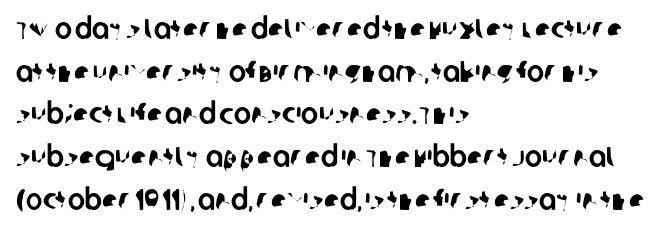
The image shows 29 px sans-serif type; set left-aligned, normal line spacing (1.47x), normal letter spacing, not underlined; low stroke contrast and a large x-height.
